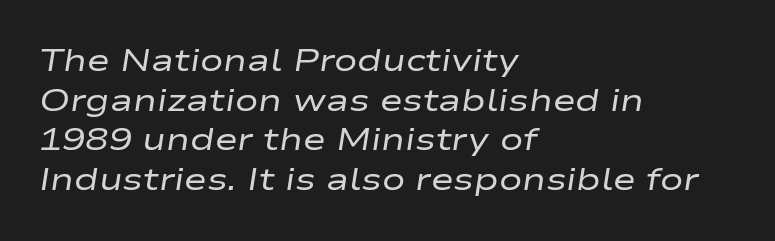
Q: Is the text bold? A: No.
Q: Is the text italic (slanted)? A: Yes, it leans right by about 9 degrees.
Q: Is the text underlined? A: No.
Q: How is the paragraph aligned? A: Left-aligned.
Q: Is the spacing between letters normal or unusually wide? A: Normal.
Q: Is the spacing between lines tight, normal or loose? A: Normal.
Q: Width (condensed, normal, or wide)? A: Wide.
Q: Stroke contrast? A: Low.
Q: x-height? A: Medium.
Q: Monospaced? A: No.
